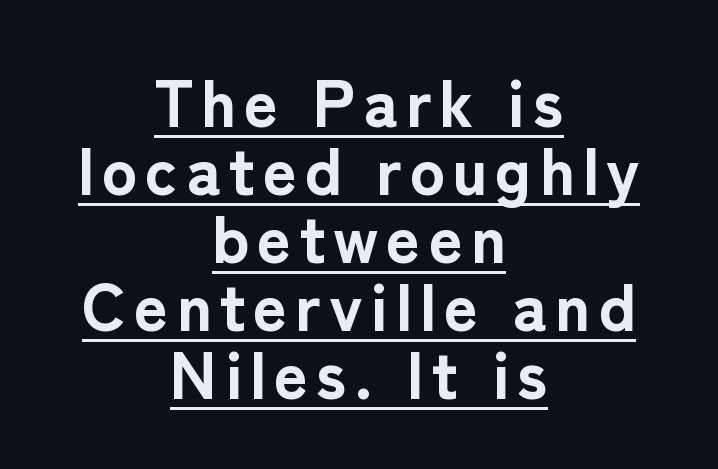
{"serif": "no", "italic": "no", "bold": "yes", "weight": "bold", "width": "normal", "stroke_contrast": "low", "x_height": "medium", "monospaced": "no", "underline": "yes", "align": "center", "line_spacing": "tight", "line_spacing_ratio": 1.03, "glyph_px": 66}
